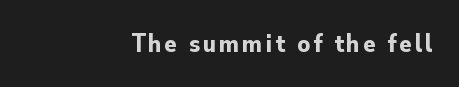
Q: Is the text bold? A: Yes.
Q: Is the text italic (slanted)? A: No, it is upright.
Q: Is the text underlined? A: No.
Q: How is the paragraph aligned? A: Right-aligned.
